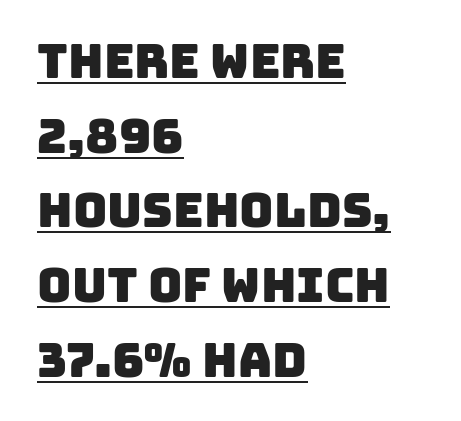
The image shows 47 px sans-serif type; set left-aligned, normal line spacing (1.59x), normal letter spacing, underlined; low stroke contrast and a large x-height.
